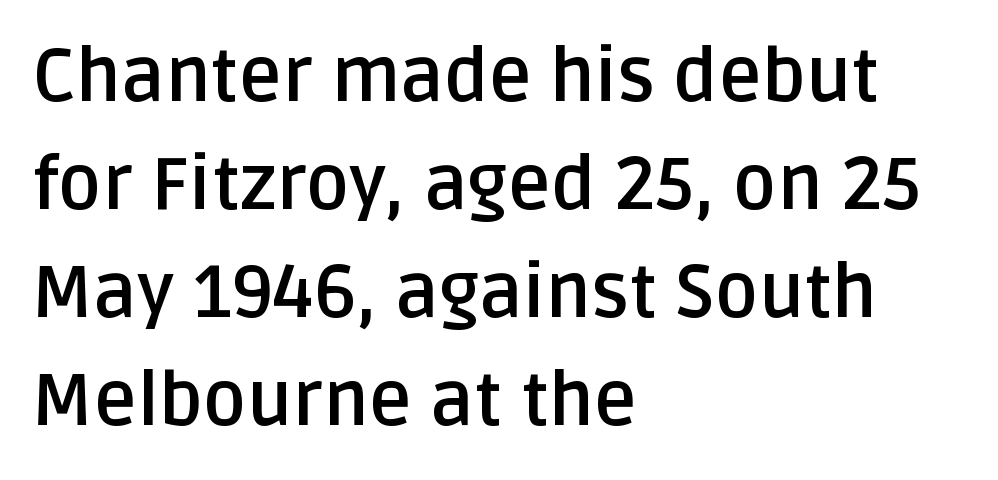
Q: Is the text bold? A: Yes.
Q: Is the text italic (slanted)? A: No, it is upright.
Q: Is the typeface a serif or a sans-serif typeface? A: Sans-serif.
Q: Is the text underlined? A: No.
Q: How is the paragraph aligned? A: Left-aligned.
Q: Is the spacing between letters normal or unusually wide? A: Normal.
Q: Is the spacing between lines tight, normal or loose? A: Normal.
Q: Width (condensed, normal, or wide)? A: Normal.
Q: Stroke contrast? A: Low.
Q: x-height? A: Large.
Q: Monospaced? A: No.
